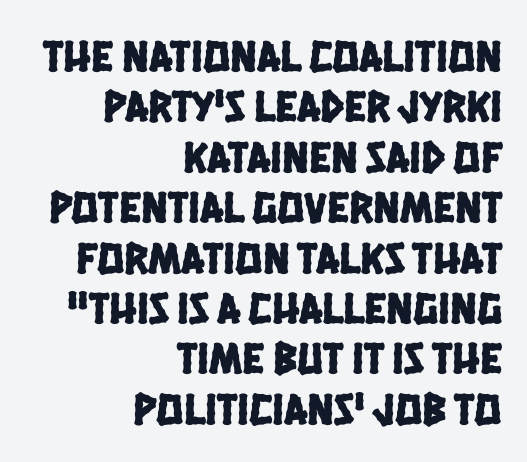
{"serif": "no", "width": "condensed", "stroke_contrast": "low", "x_height": "large", "monospaced": "no", "underline": "no", "align": "right", "line_spacing": "tight", "line_spacing_ratio": 1.12, "letter_spacing": "normal", "letter_spacing_em": 0.0, "glyph_px": 45}
